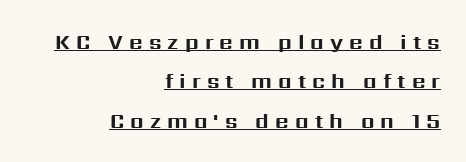
The ragged edge is on the left, which tells us the setting is flush right. Posture: upright roman. Decoration check: the copy is underlined. These lines carry a lot of weight — the face is fully bold. Caption: expanded tracking, letters set apart.
